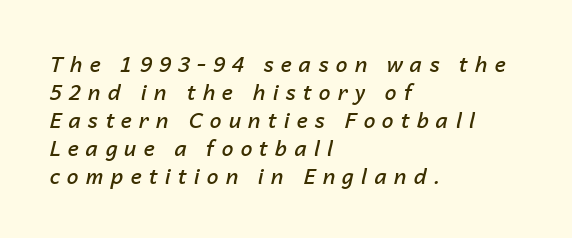
The image shows 21 px text type, italic (leaning right); set left-aligned, normal line spacing (1.33x), unusually wide letter spacing (+0.34 em), not underlined.
